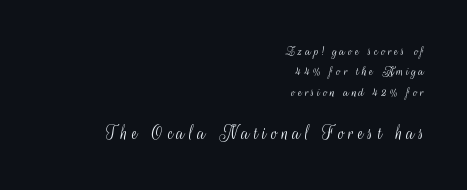
{"bold": "no", "underline": "no", "align": "right", "line_spacing": "normal", "line_spacing_ratio": 1.45, "letter_spacing": "wide", "letter_spacing_em": 0.2, "larger_block": "second", "size_ratio": 1.5, "glyph_px": 21}
